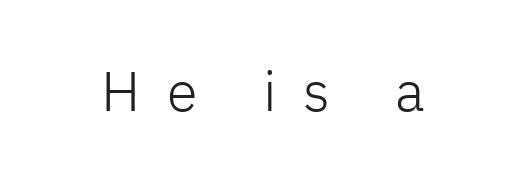
The image shows 56 px light sans-serif type, upright; set unusually wide letter spacing (+0.47 em), not underlined; low stroke contrast and a medium x-height.
